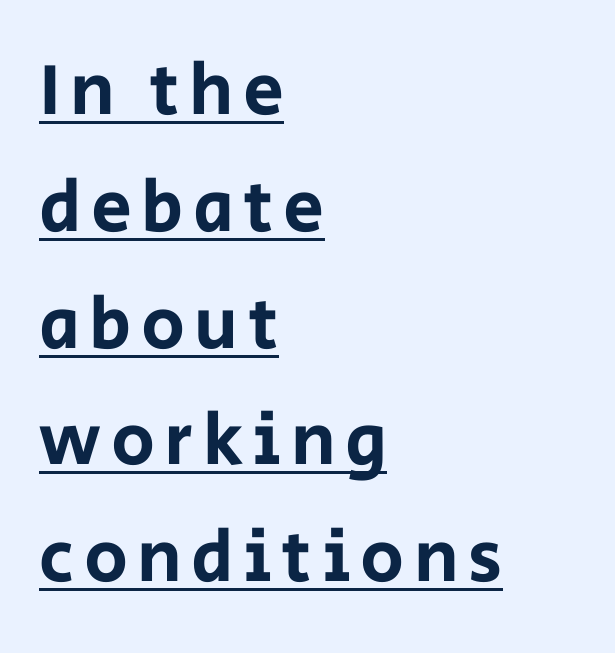
The image shows 73 px sans-serif type, upright; set left-aligned, normal line spacing (1.6x), underlined; low stroke contrast and a large x-height.
